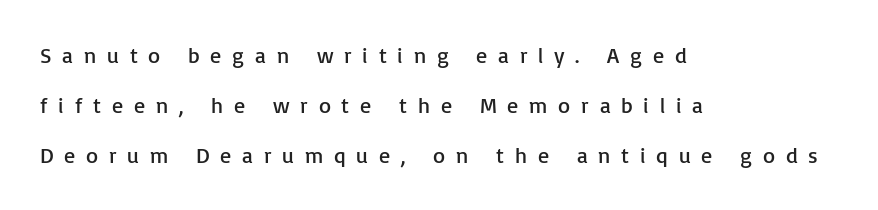
Q: Is the text bold? A: No.
Q: Is the text italic (slanted)? A: No, it is upright.
Q: Is the text underlined? A: No.
Q: How is the paragraph aligned? A: Left-aligned.
Q: Is the spacing between letters normal or unusually wide? A: Unusually wide.
Q: Is the spacing between lines tight, normal or loose? A: Loose.
